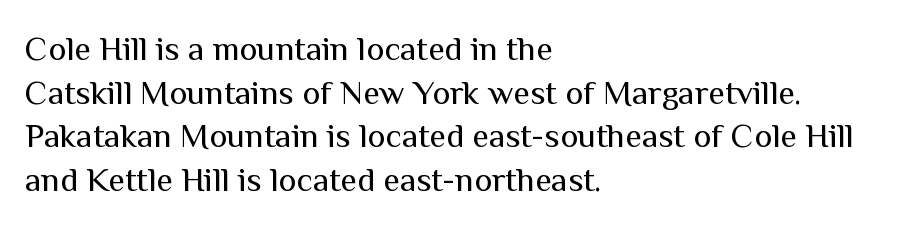
{"serif": "no", "italic": "no", "bold": "no", "weight": "regular", "width": "normal", "stroke_contrast": "medium", "x_height": "medium", "monospaced": "no", "underline": "no", "align": "left", "line_spacing": "normal", "line_spacing_ratio": 1.28, "letter_spacing": "normal", "letter_spacing_em": 0.0, "glyph_px": 34}
